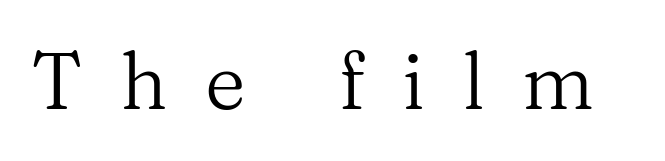
Is this a sans? No — the strokes have serifs. Rendered with straight, roman letterforms. The strip under each line holds only bare page. Varying glyph widths throughout — classic text-font behaviour. Stems and bowls with no extra thickness — not bold. Look at the tracking — it's clearly loosened, letters drifting apart.
